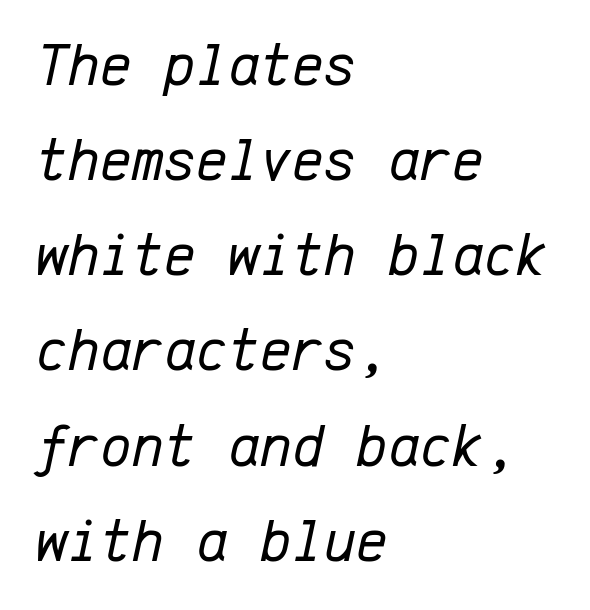
{"italic": "yes", "lean": "right", "slant_degrees": 12, "bold": "no", "weight": "regular", "width": "normal", "stroke_contrast": "low", "x_height": "medium", "monospaced": "yes", "underline": "no", "align": "left", "line_spacing": "normal", "line_spacing_ratio": 1.56, "letter_spacing": "normal", "letter_spacing_em": 0.0, "glyph_px": 61}
